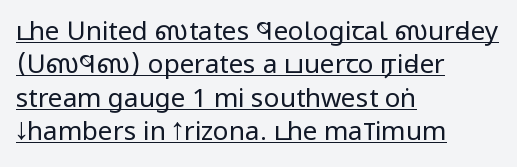
{"italic": "no", "bold": "no", "underline": "yes", "align": "left", "line_spacing": "normal", "line_spacing_ratio": 1.28, "letter_spacing": "normal", "letter_spacing_em": 0.0, "glyph_px": 26}
